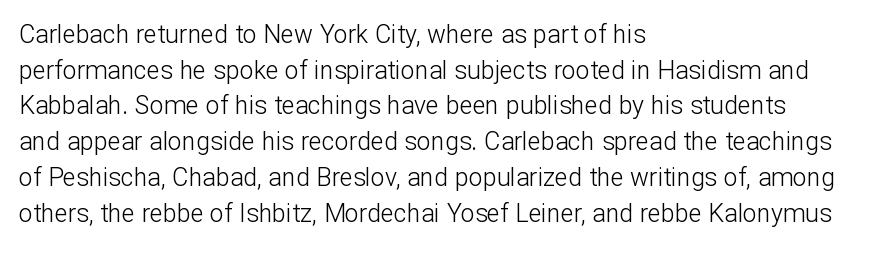
Q: Is the text bold? A: No.
Q: Is the text italic (slanted)? A: No, it is upright.
Q: Is the text underlined? A: No.
Q: How is the paragraph aligned? A: Left-aligned.
Q: Is the spacing between letters normal or unusually wide? A: Normal.
Q: Is the spacing between lines tight, normal or loose? A: Normal.
